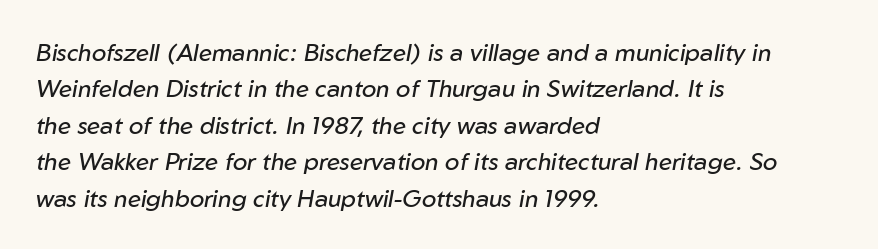
{"italic": "yes", "lean": "right", "slant_degrees": 10, "bold": "no", "underline": "no", "align": "left", "line_spacing": "normal", "line_spacing_ratio": 1.52, "letter_spacing": "normal", "letter_spacing_em": 0.0, "glyph_px": 24}
